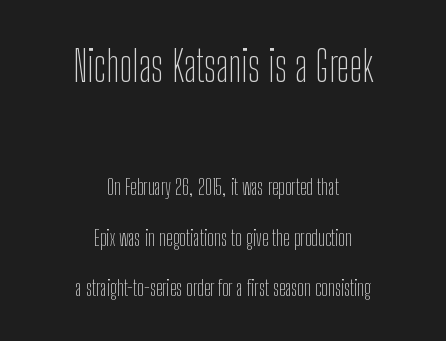
The image shows 43 px thin, condensed sans-serif type, upright; set centered, loose line spacing (2.31x), normal letter spacing, not underlined; the first (top) block is 1.95x larger; low stroke contrast and a medium x-height.
